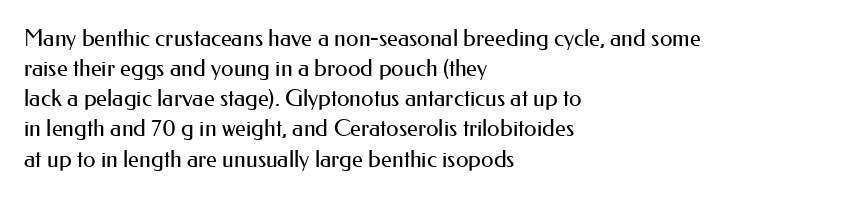
{"italic": "no", "bold": "no", "underline": "no", "align": "left", "line_spacing": "normal", "line_spacing_ratio": 1.31, "letter_spacing": "normal", "letter_spacing_em": 0.0, "glyph_px": 23}
